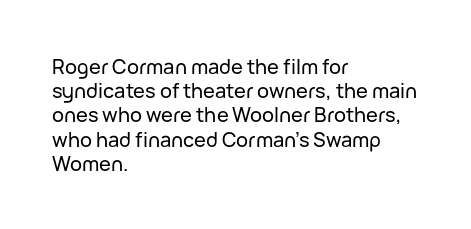
{"italic": "no", "underline": "no", "align": "left", "line_spacing_ratio": 1.21, "letter_spacing": "normal", "letter_spacing_em": 0.0, "glyph_px": 20}
